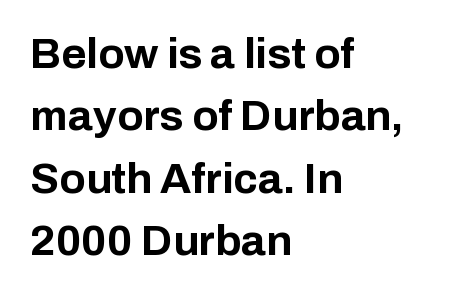
A sans-serif font was chosen for this passage. All the whitespace from short lines collects on the right. Each letter keeps its own natural width here, so spacing adapts to shape. The lettering stays uniformly vertical, giving the passage a roman look. Is there much room between lines? A standard amount, neither cramped nor airy.
